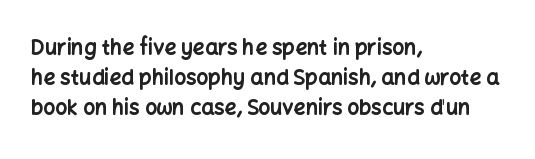
{"italic": "no", "bold": "yes", "underline": "no", "align": "left", "line_spacing": "normal", "line_spacing_ratio": 1.44, "letter_spacing": "normal", "letter_spacing_em": 0.0, "glyph_px": 21}
